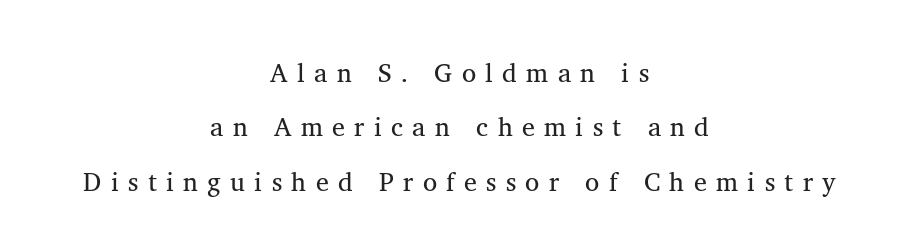
{"bold": "no", "underline": "no", "align": "center", "line_spacing": "loose", "line_spacing_ratio": 2.09, "letter_spacing": "wide", "letter_spacing_em": 0.36, "glyph_px": 26}
